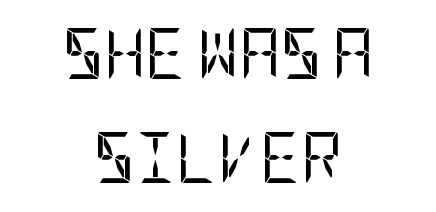
Q: Is the text bold? A: No.
Q: Is the text italic (slanted)? A: No, it is upright.
Q: Is the typeface a serif or a sans-serif typeface? A: Sans-serif.
Q: Is the text underlined? A: No.
Q: How is the paragraph aligned? A: Centered.
Q: Is the spacing between letters normal or unusually wide? A: Normal.
Q: Is the spacing between lines tight, normal or loose? A: Loose.
Q: Width (condensed, normal, or wide)? A: Condensed.
Q: Stroke contrast? A: Low.
Q: x-height? A: Large.
